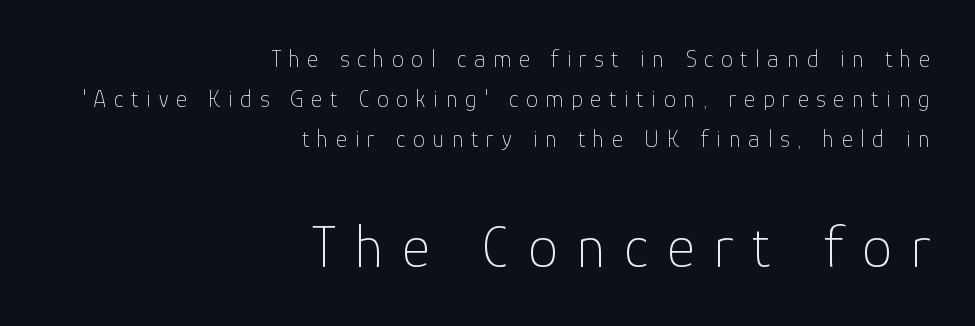
Q: Is the text bold? A: No.
Q: Is the text italic (slanted)? A: No, it is upright.
Q: Is the typeface a serif or a sans-serif typeface? A: Sans-serif.
Q: Is the text underlined? A: No.
Q: How is the paragraph aligned? A: Right-aligned.
Q: Is the spacing between letters normal or unusually wide? A: Unusually wide.
Q: Is the spacing between lines tight, normal or loose? A: Normal.
Q: Which block of text is set in a larger size, the first (top) or the second (bottom)? A: The second (bottom) one.
Q: Width (condensed, normal, or wide)? A: Normal.
Q: Stroke contrast? A: Low.
Q: x-height? A: Medium.
Q: Monospaced? A: No.
